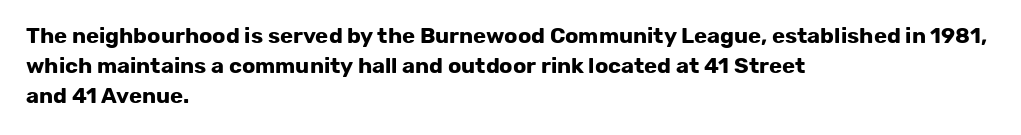
The paragraph shown leans on its left margin. This block has exactly the height ordinary leading produces. Italic: no, the glyphs are upright roman. The baseline area is clear.
